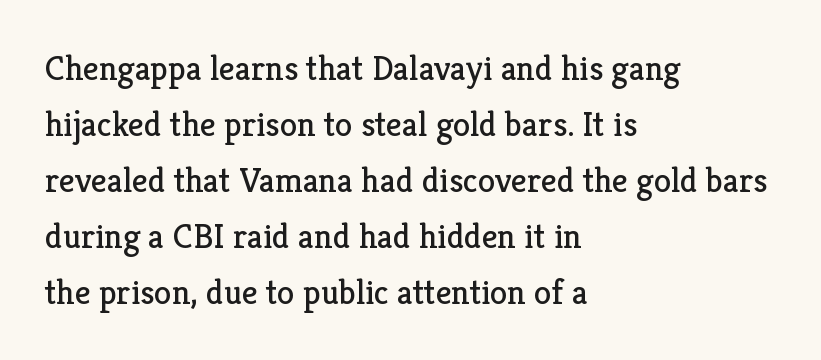
The image shows 35 px regular-weight serif type, upright; set left-aligned, normal line spacing (1.6x), normal letter spacing, not underlined; low stroke contrast and a medium x-height.
